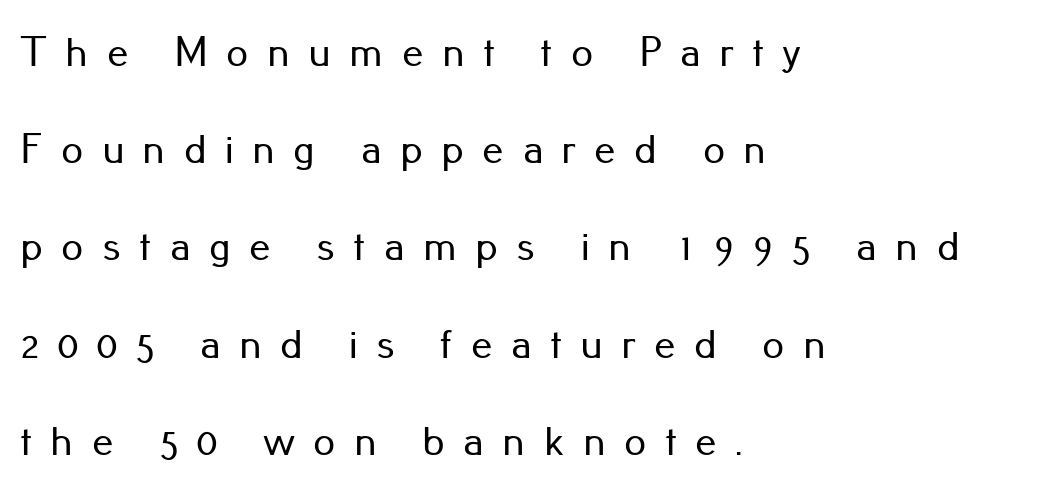
Does the lettering tilt? It doesn't — this is upright. Successive baselines arrive slowly, with a big drop between each. Rule under the text: the space is simply empty. All the whitespace from short lines collects on the right. Display-style spreading of the glyphs; the letterfit is very open. The glyphs in this specimen are sans serif.
